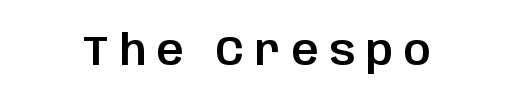
Here the designer chose a conventional face with non-uniform glyph widths. The typeface chosen for these lines omits serifs. Honestly, there is no underline to notice here at all. Each word looks stretched out because of the extra space between its letters. Does the lettering tilt? It doesn't — this is upright.
